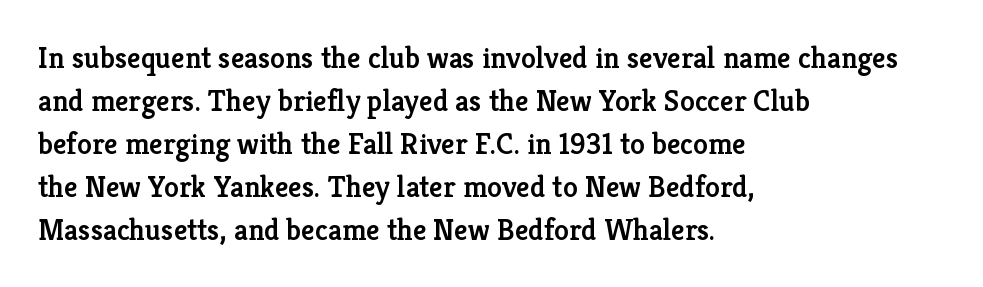
The image shows 30 px semibold serif type, upright; set left-aligned, normal line spacing (1.43x), normal letter spacing, not underlined; low stroke contrast and a medium x-height.
